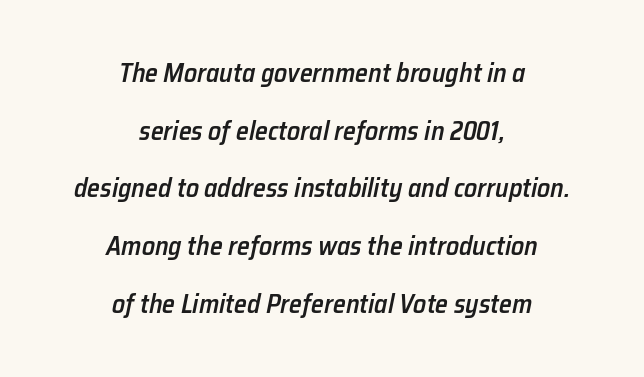
Centered paragraph, ragged on both sides. The lines are spread far apart with generous leading. Slant detected: the letters are inclined. The type is set solid horizontally, with unmodified tracking. Only glyphs here, with clear space below each row.
